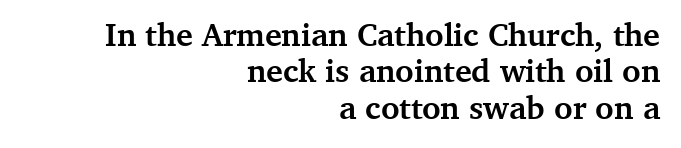
Q: Is the text bold? A: Yes.
Q: Is the text italic (slanted)? A: No, it is upright.
Q: Is the typeface a serif or a sans-serif typeface? A: Serif.
Q: Is the text underlined? A: No.
Q: How is the paragraph aligned? A: Right-aligned.
Q: Is the spacing between letters normal or unusually wide? A: Normal.
Q: Is the spacing between lines tight, normal or loose? A: Tight.
Q: Width (condensed, normal, or wide)? A: Normal.
Q: Stroke contrast? A: Medium.
Q: x-height? A: Medium.
Q: Monospaced? A: No.
